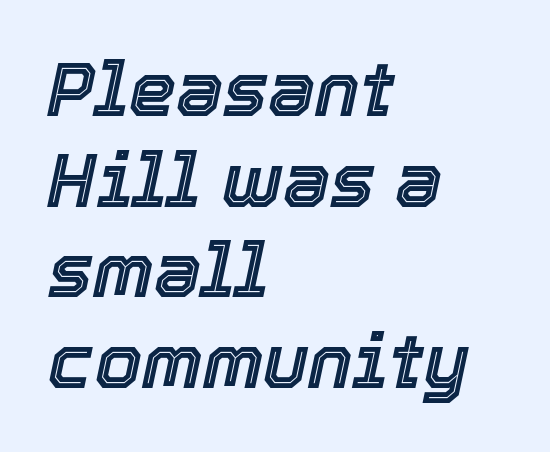
Each row of text sits above clean, open space. Between one letter and the next there's only the usual sliver of space. There's an unmistakable incline to the writing here. This sample has the flowing, uneven cadence of proportional lettering. Line starts are locked; line ends wander.
